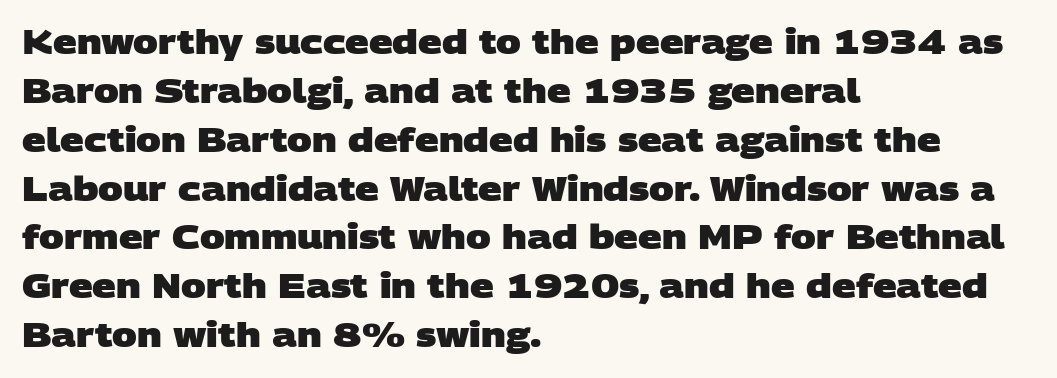
Q: Is the text bold? A: Yes.
Q: Is the typeface a serif or a sans-serif typeface? A: Sans-serif.
Q: Is the text underlined? A: No.
Q: How is the paragraph aligned? A: Left-aligned.
Q: Is the spacing between letters normal or unusually wide? A: Normal.
Q: Is the spacing between lines tight, normal or loose? A: Normal.
Q: Width (condensed, normal, or wide)? A: Wide.
Q: Stroke contrast? A: Low.
Q: x-height? A: Large.
Q: Monospaced? A: No.
